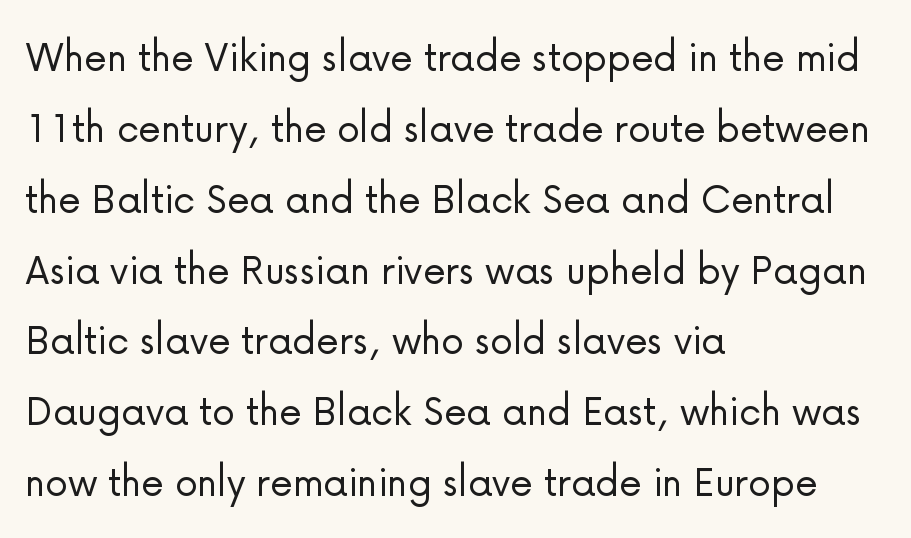
{"serif": "no", "italic": "no", "bold": "no", "weight": "light", "width": "normal", "stroke_contrast": "low", "x_height": "medium", "monospaced": "no", "underline": "no", "align": "left", "line_spacing": "normal", "line_spacing_ratio": 1.54, "letter_spacing": "normal", "letter_spacing_em": 0.0, "glyph_px": 46}
